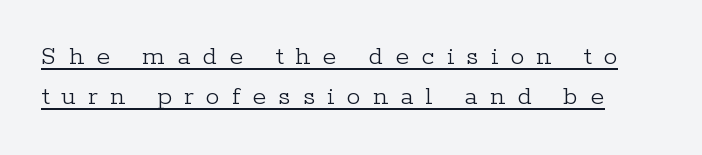
{"serif": "yes", "italic": "no", "bold": "no", "weight": "light", "width": "normal", "stroke_contrast": "low", "x_height": "medium", "monospaced": "no", "underline": "yes", "line_spacing": "normal", "line_spacing_ratio": 1.44, "letter_spacing": "wide", "letter_spacing_em": 0.44, "glyph_px": 28}
